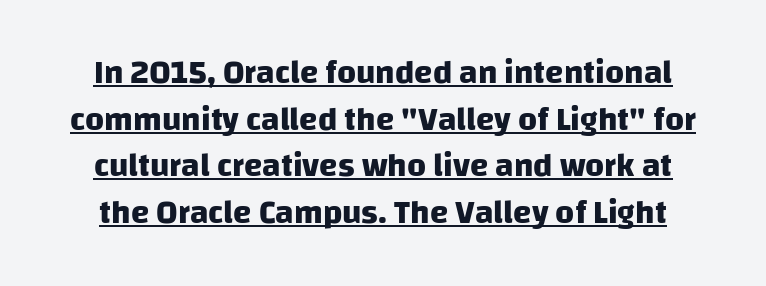
Q: Is the text bold? A: Yes.
Q: Is the typeface a serif or a sans-serif typeface? A: Sans-serif.
Q: Is the text underlined? A: Yes.
Q: How is the paragraph aligned? A: Centered.
Q: Is the spacing between letters normal or unusually wide? A: Normal.
Q: Is the spacing between lines tight, normal or loose? A: Normal.
Q: Width (condensed, normal, or wide)? A: Normal.
Q: Stroke contrast? A: Low.
Q: x-height? A: Large.
Q: Monospaced? A: No.
